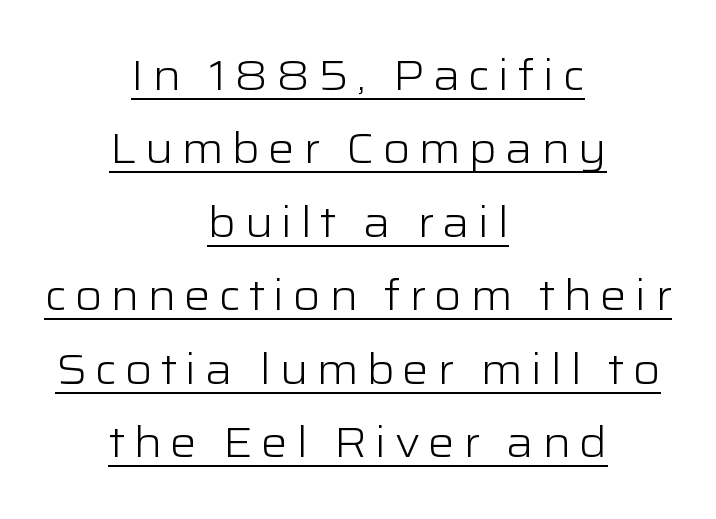
{"serif": "no", "italic": "no", "bold": "no", "weight": "light", "width": "wide", "stroke_contrast": "low", "x_height": "medium", "monospaced": "no", "underline": "yes", "align": "center", "line_spacing_ratio": 1.75, "glyph_px": 42}
